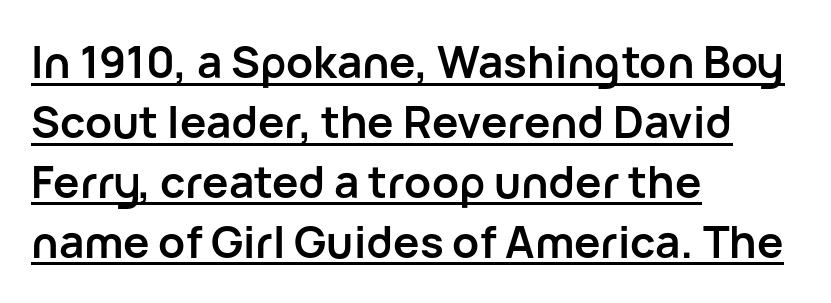
The lines are quadded left. The passage shown is emphatically bold. Short note: letters normally spaced. Characters remain perfectly vertical along every line. The passage shown is underscored from start to finish. Note the varied advance widths — an 'i' is clearly narrower than an 'm'.
